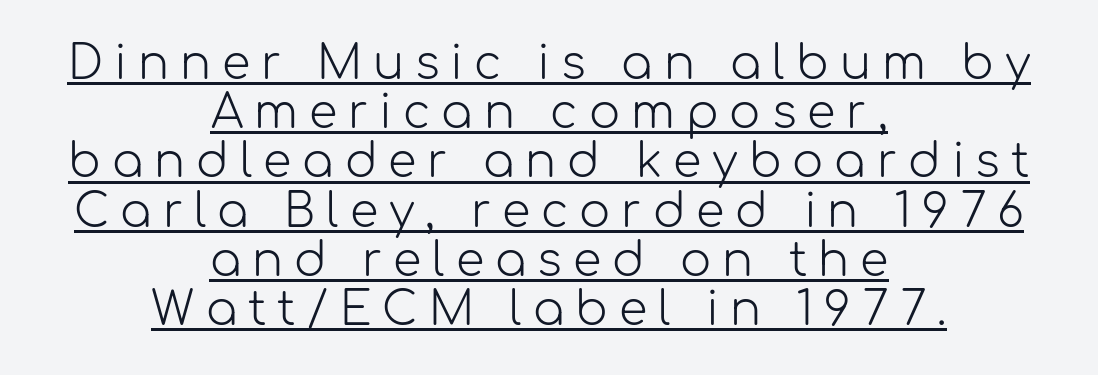
The image shows 46 px light sans-serif type, upright; set centered, tight line spacing (1.07x), unusually wide letter spacing (+0.24 em), underlined; low stroke contrast and a medium x-height.
